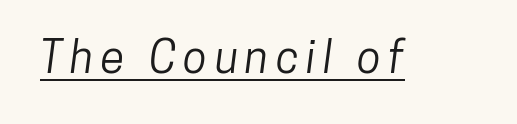
The type family on display is of the sans-serif kind. Here the designer chose a conventional face with non-uniform glyph widths. This sample carries an underscore along the baseline area.
